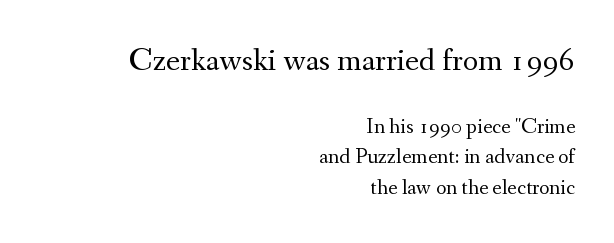
The image shows 33 px regular-weight serif type, upright; set right-aligned, normal line spacing (1.4x), normal letter spacing, not underlined; the first (top) block is 1.5x larger; medium stroke contrast and a small x-height.
